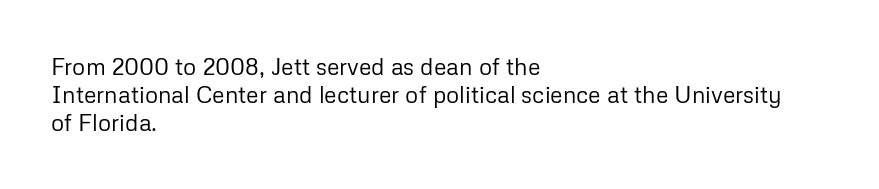
Every stem runs plumb, perpendicular to the baseline. Layout note: lines flush left. Decoration check: the copy has no underline. Short note: letters normally spaced.
